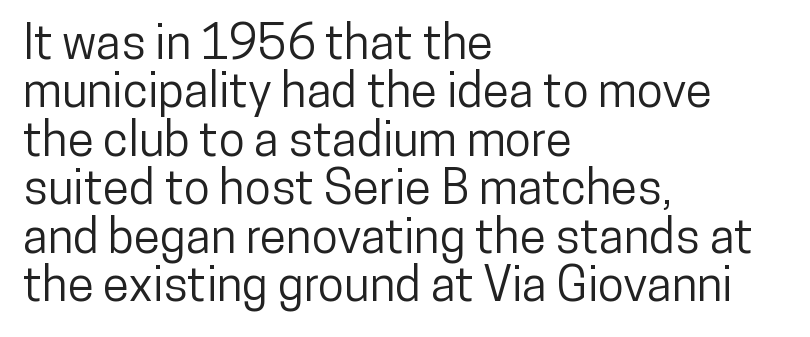
Decoration check: the copy has no underline. Leading: reduced. Proportional: the letters do not fall into vertical columns. The text block is weighted toward the left margin, trailing off unevenly rightward. The font's upright variant was chosen for this text.
